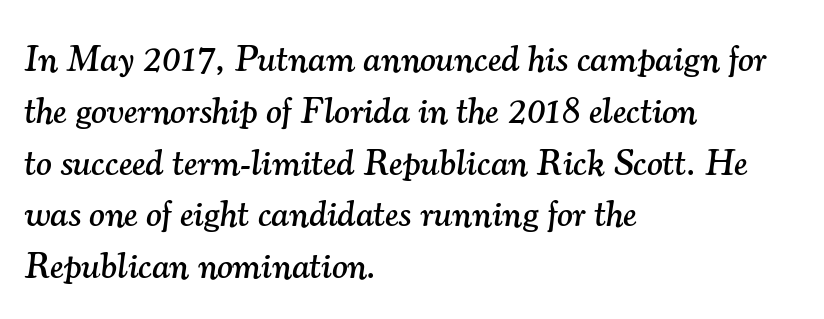
{"serif": "yes", "italic": "yes", "lean": "right", "slant_degrees": 7, "width": "normal", "stroke_contrast": "medium", "x_height": "small", "monospaced": "no", "underline": "no", "align": "left", "line_spacing": "normal", "line_spacing_ratio": 1.4, "letter_spacing": "normal", "letter_spacing_em": 0.0, "glyph_px": 37}
